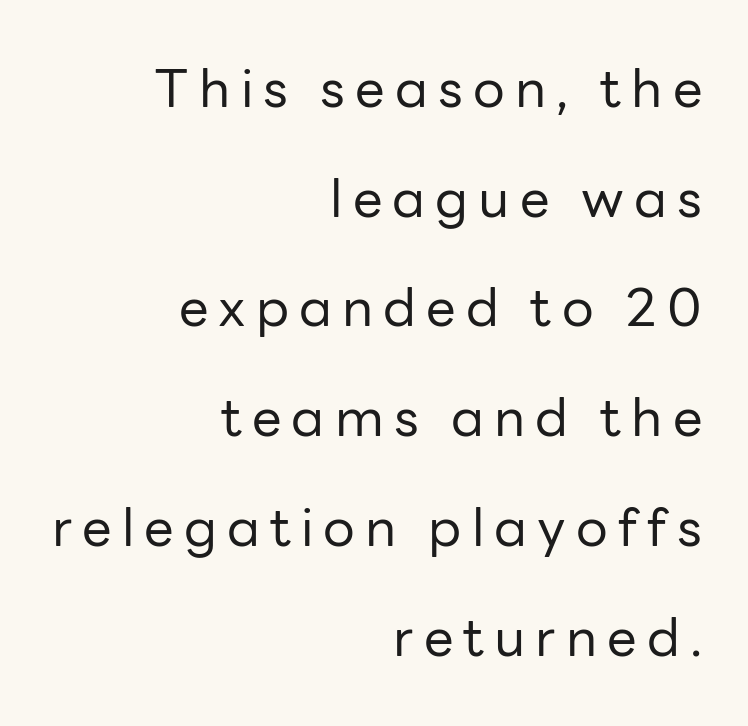
Q: Is the text bold? A: No.
Q: Is the text italic (slanted)? A: No, it is upright.
Q: Is the typeface a serif or a sans-serif typeface? A: Sans-serif.
Q: Is the text underlined? A: No.
Q: How is the paragraph aligned? A: Right-aligned.
Q: Is the spacing between lines tight, normal or loose? A: Loose.
Q: Width (condensed, normal, or wide)? A: Normal.
Q: Stroke contrast? A: Low.
Q: x-height? A: Medium.
Q: Monospaced? A: No.
